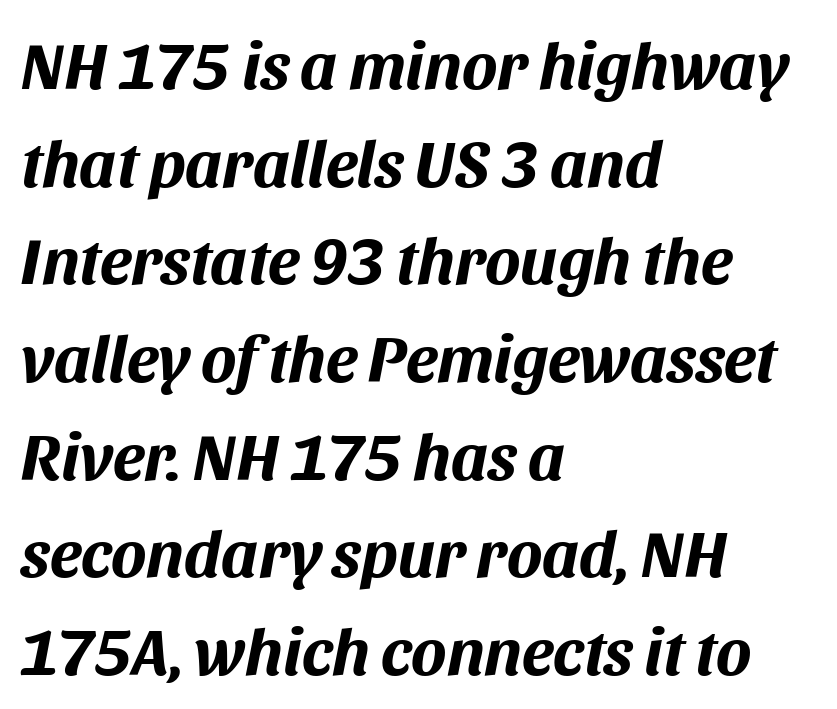
Unmarked baselines from the first word to the last. The rendering uses a bold face; every stroke is thick and dark. Normally led — the rows are evenly, conventionally spaced. All the whitespace from short lines collects on the right.
